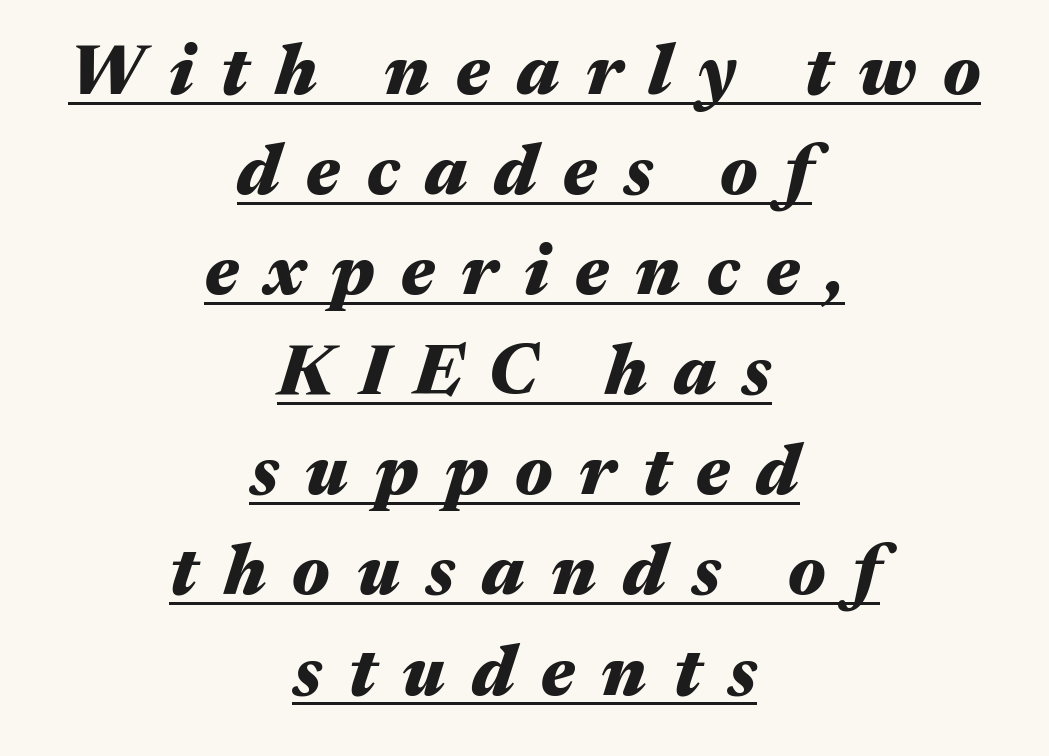
A baseline rule has been typeset under these characters. Designer's note — italics engaged. Strokes here are thick enough to call this a true bold. The typesetter chose a symmetrical, centered arrangement here. The face used here is proportionally spaced, like ordinary book or web type.
